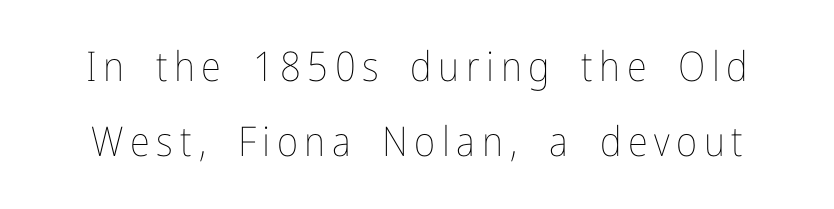
Ascenders rise straight up at ninety degrees. No letter is thick-stroked: the sample isn't bold. The zone under the glyphs is completely vacant. This sample has the flowing, uneven cadence of proportional lettering.
